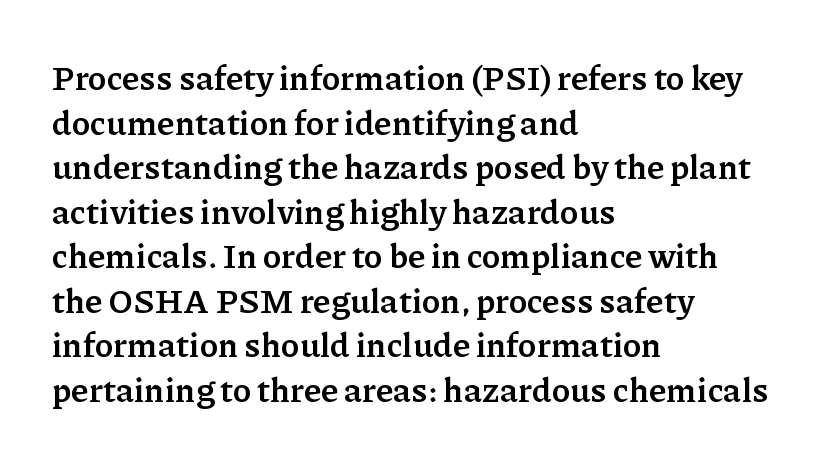
The image shows 34 px semibold serif type, upright; set left-aligned, normal line spacing (1.31x), normal letter spacing, not underlined; low stroke contrast and a medium x-height.
